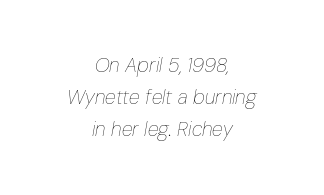
Q: Is the text bold? A: No.
Q: Is the text italic (slanted)? A: Yes, it leans right by about 10 degrees.
Q: Is the text underlined? A: No.
Q: How is the paragraph aligned? A: Centered.
Q: Is the spacing between letters normal or unusually wide? A: Normal.
Q: Is the spacing between lines tight, normal or loose? A: Normal.
